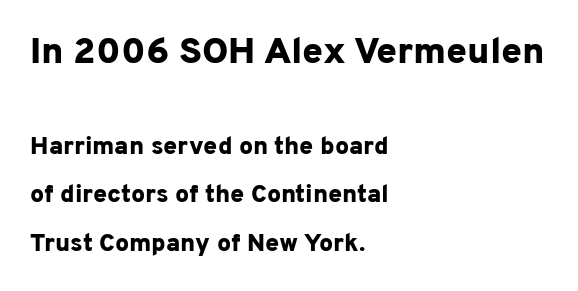
Serifs: no, the terminals of the letterforms are clean. Does the lettering tilt? It doesn't — this is upright. Unmarked baselines from the first word to the last. These lines stand farther apart than default settings would place them. This sample uses plain, unmodified letter spacing.
